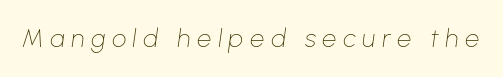
The image shows 25 px text type, italic (leaning right); set unusually wide letter spacing (+0.27 em), not underlined.
